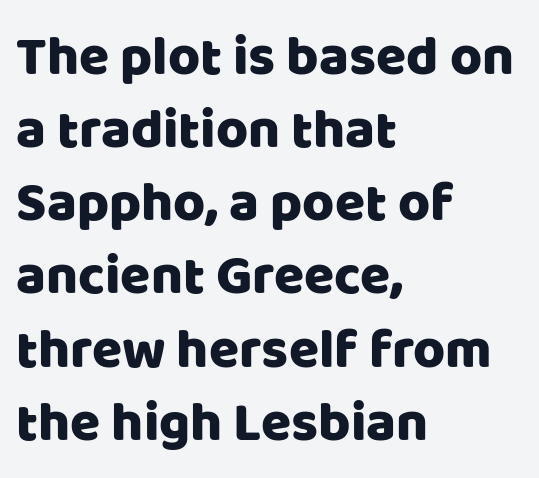
{"serif": "no", "italic": "no", "width": "normal", "stroke_contrast": "low", "x_height": "large", "monospaced": "no", "underline": "no", "align": "left", "line_spacing": "normal", "line_spacing_ratio": 1.33, "letter_spacing": "normal", "letter_spacing_em": 0.0, "glyph_px": 55}
